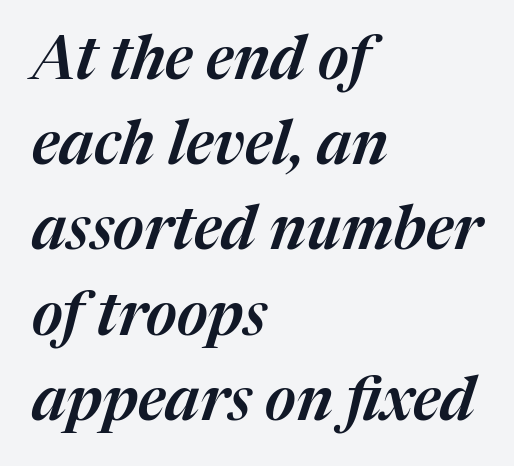
{"italic": "yes", "lean": "right", "slant_degrees": 17, "width": "normal", "stroke_contrast": "medium", "x_height": "medium", "monospaced": "no", "underline": "no", "align": "left", "line_spacing": "normal", "line_spacing_ratio": 1.42, "letter_spacing": "normal", "letter_spacing_em": 0.0, "glyph_px": 60}
